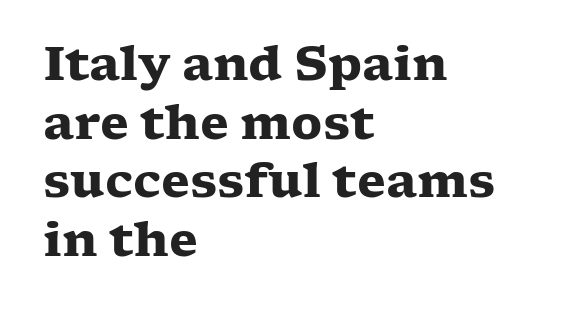
The letterforms sit shoulder to shoulder at normal distance. Designer's note — italics off, roman on. The passage shown is not underscored anywhere. Do the characters align in a grid? No, the font is proportional. Each line starts at the same left margin while the right side varies.
